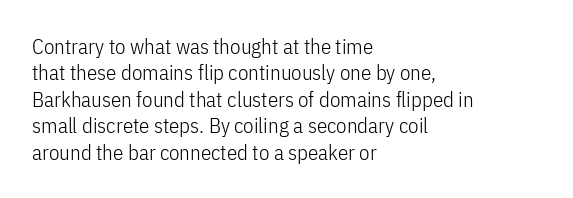
The rendering uses a moderate line-height, typical for paragraphs. Only glyphs here, with clear space below each row. The passage is arranged the way most books set body copy — flush left. Spacing between characters is what you'd get straight out of the box.
